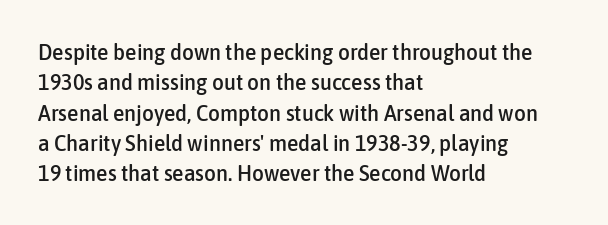
{"italic": "no", "underline": "no", "align": "left", "line_spacing": "normal", "line_spacing_ratio": 1.32, "letter_spacing": "normal", "letter_spacing_em": 0.0, "glyph_px": 23}
